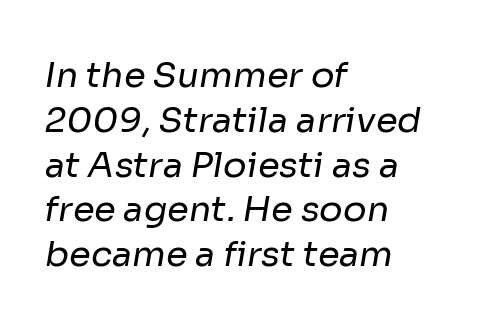
The image shows 35 px regular-weight sans-serif type; set left-aligned, normal line spacing (1.28x), normal letter spacing, not underlined; low stroke contrast and a medium x-height.
